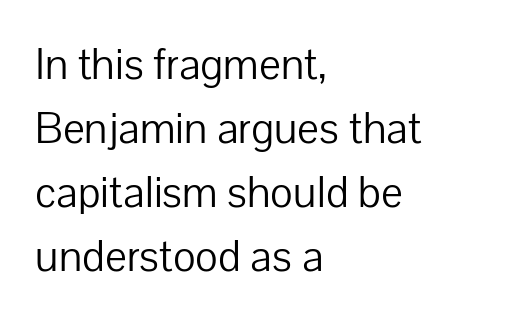
{"serif": "no", "italic": "no", "bold": "no", "weight": "light", "width": "normal", "stroke_contrast": "low", "x_height": "medium", "monospaced": "no", "underline": "no", "align": "left", "line_spacing": "normal", "line_spacing_ratio": 1.39, "letter_spacing": "normal", "letter_spacing_em": 0.0, "glyph_px": 46}
